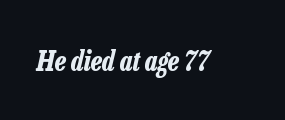
{"italic": "yes", "lean": "right", "slant_degrees": 13, "bold": "yes", "underline": "no", "letter_spacing": "normal", "letter_spacing_em": 0.0, "glyph_px": 27}
